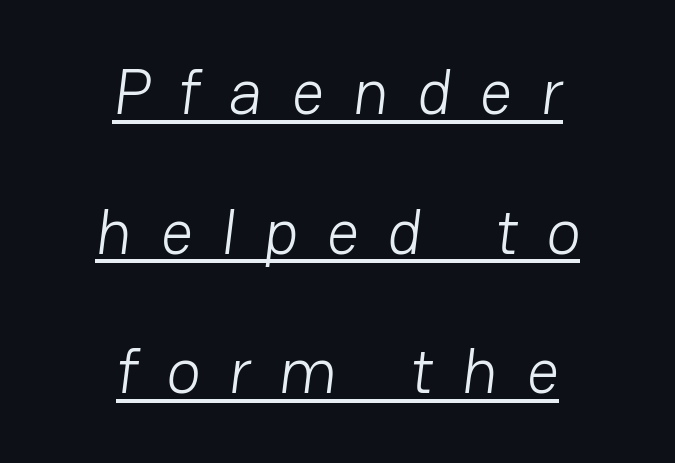
The image shows 64 px light sans-serif type; set centered, loose line spacing (2.18x), unusually wide letter spacing (+0.44 em), underlined; low stroke contrast and a medium x-height.
